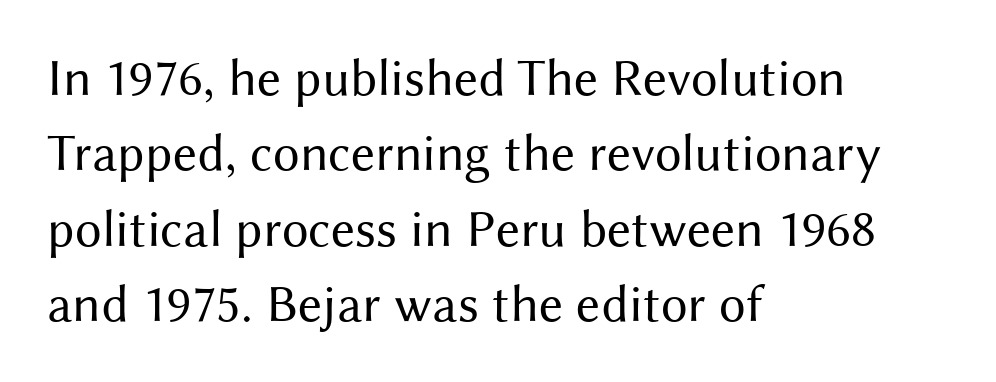
{"serif": "no", "italic": "no", "bold": "no", "weight": "regular", "width": "normal", "stroke_contrast": "medium", "x_height": "medium", "monospaced": "no", "underline": "no", "align": "left", "line_spacing": "normal", "line_spacing_ratio": 1.42, "letter_spacing": "normal", "letter_spacing_em": 0.0, "glyph_px": 53}
